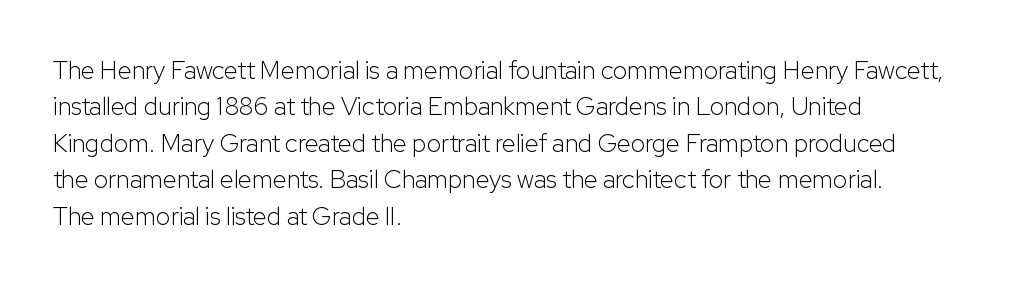
{"italic": "no", "bold": "no", "underline": "no", "align": "left", "line_spacing": "normal", "line_spacing_ratio": 1.46, "letter_spacing": "normal", "letter_spacing_em": 0.0, "glyph_px": 25}
